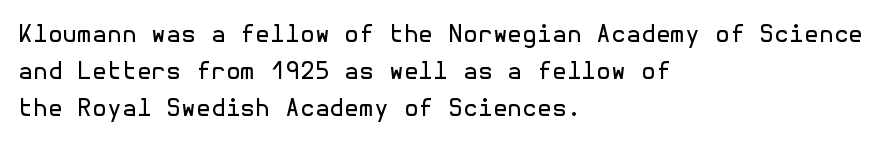
The image shows 24 px text type, upright; set left-aligned, normal line spacing (1.54x), normal letter spacing, not underlined.
